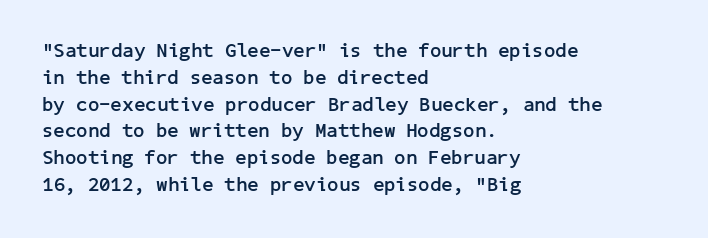
The image shows 20 px bold type, upright; set left-aligned, normal line spacing (1.34x), normal letter spacing, not underlined.
